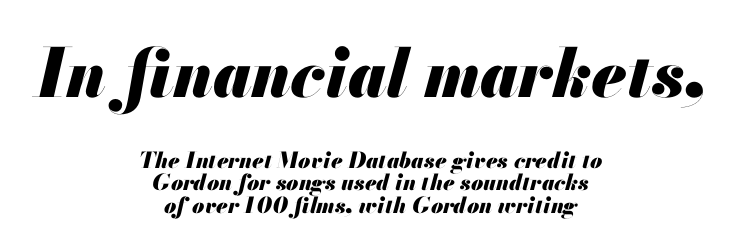
{"italic": "yes", "lean": "right", "slant_degrees": 13, "bold": "yes", "weight": "heavy", "width": "normal", "stroke_contrast": "medium", "x_height": "small", "monospaced": "no", "underline": "no", "align": "center", "line_spacing": "tight", "line_spacing_ratio": 1.02, "letter_spacing": "normal", "letter_spacing_em": 0.0, "larger_block": "first", "size_ratio": 3.05, "glyph_px": 67}
